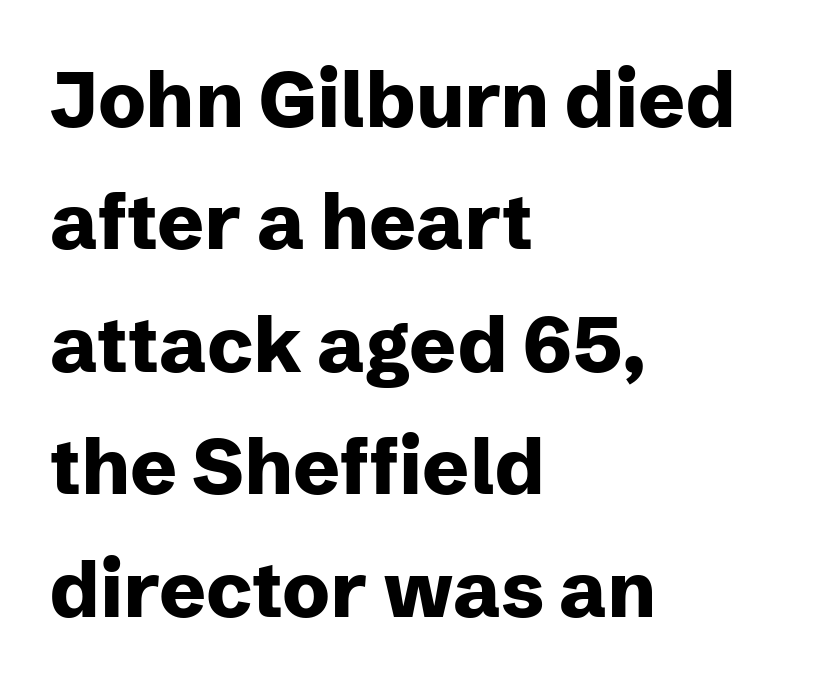
{"serif": "no", "italic": "no", "bold": "yes", "weight": "heavy", "width": "normal", "stroke_contrast": "low", "x_height": "medium", "monospaced": "no", "underline": "no", "align": "left", "line_spacing": "normal", "line_spacing_ratio": 1.57, "letter_spacing": "normal", "letter_spacing_em": 0.0, "glyph_px": 78}
